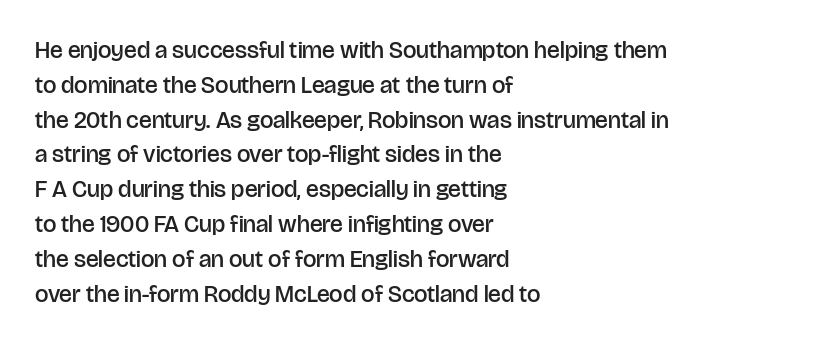
Notice how descenders clear the ascenders below comfortably — that's standard leading. It's the straight-up-and-down kind of type. Horizontally, the lines are justified to the leading edge only. Is the letter spacing exaggerated? No — it looks like the ordinary default. Semibold letterforms, between regular and bold.
